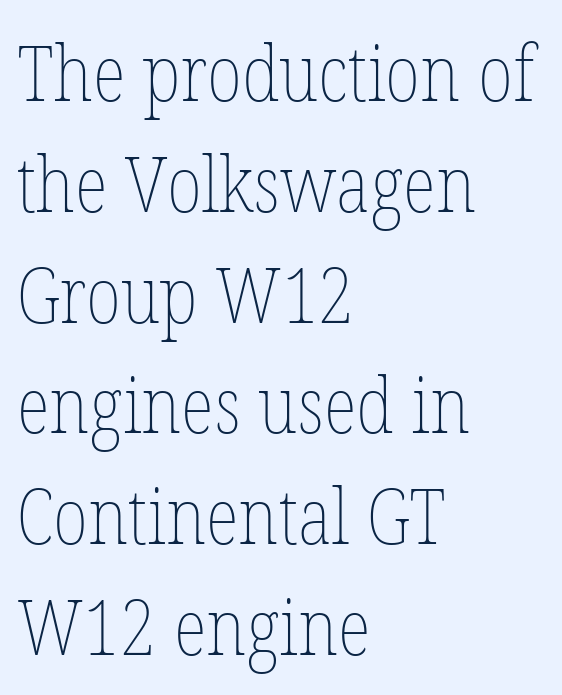
Has an underline been added? It has not. This block has exactly the height ordinary leading produces. The face looks like a standard text weight, possibly lighter. The passage is arranged the way most books set body copy — flush left. Characters follow at the spacing the type designer built in. These lines are rendered in a variable-pitch font.
